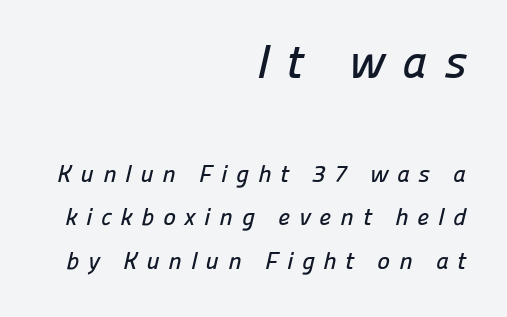
{"serif": "no", "width": "normal", "stroke_contrast": "low", "x_height": "medium", "monospaced": "no", "underline": "no", "align": "right", "line_spacing_ratio": 1.8, "letter_spacing": "wide", "letter_spacing_em": 0.37, "larger_block": "first", "size_ratio": 1.96, "glyph_px": 47}
